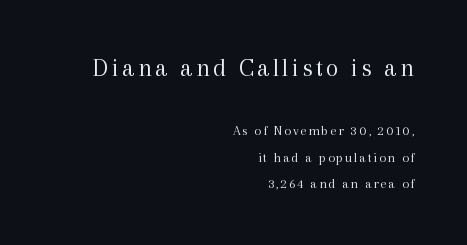
The image shows 26 px text type, upright; set right-aligned, line spacing 1.87x, not underlined; the first (top) block is 1.86x larger.
